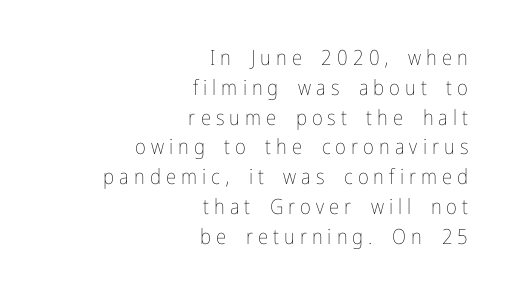
The weight would be labelled regular, book, light, or lighter still. Underline: absent. Line endings align vertically; line beginnings do not. Baseline-to-baseline distance is the conventional proportion of letter height.
